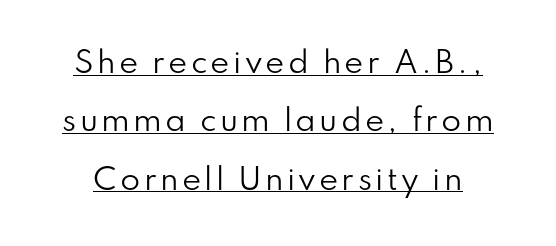
Q: Is the text bold? A: No.
Q: Is the text italic (slanted)? A: No, it is upright.
Q: Is the typeface a serif or a sans-serif typeface? A: Sans-serif.
Q: Is the text underlined? A: Yes.
Q: Is the spacing between lines tight, normal or loose? A: Loose.
Q: Width (condensed, normal, or wide)? A: Normal.
Q: Stroke contrast? A: Low.
Q: x-height? A: Small.
Q: Monospaced? A: No.
